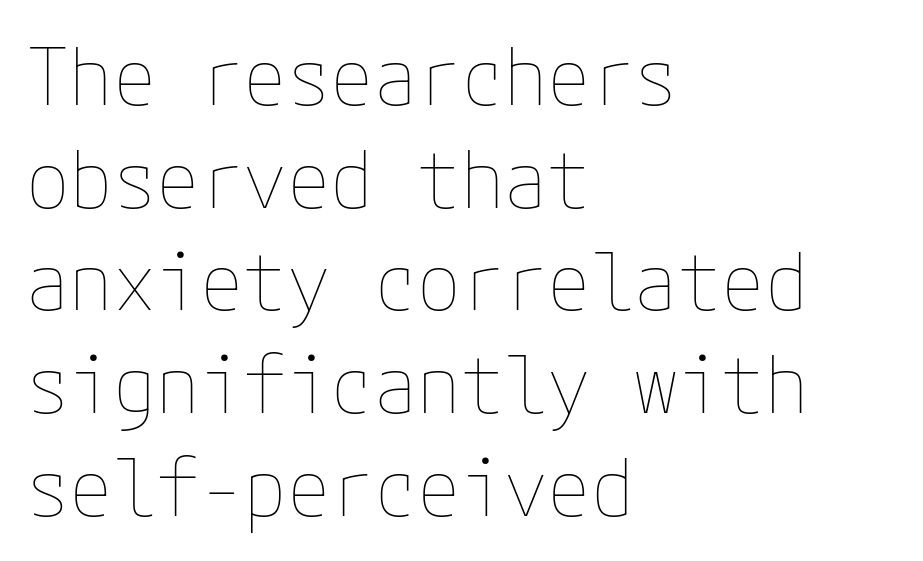
The image shows 79 px thin type, upright; set left-aligned, normal line spacing (1.3x), normal letter spacing, not underlined; low stroke contrast and a medium x-height.
